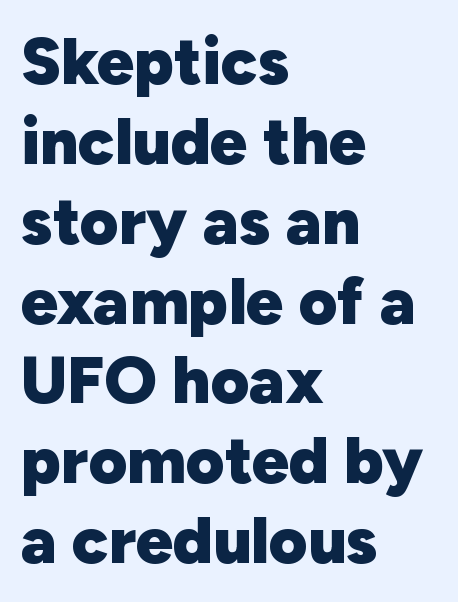
{"serif": "no", "italic": "no", "bold": "yes", "weight": "heavy", "width": "normal", "stroke_contrast": "low", "x_height": "medium", "monospaced": "no", "underline": "no", "align": "left", "line_spacing_ratio": 1.21, "letter_spacing": "normal", "letter_spacing_em": 0.0, "glyph_px": 66}
